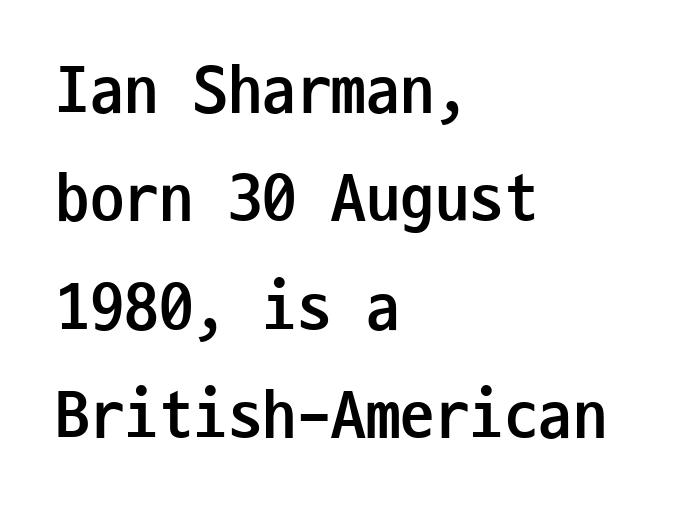
{"serif": "no", "italic": "no", "bold": "yes", "weight": "semibold", "width": "condensed", "stroke_contrast": "low", "x_height": "medium", "monospaced": "yes", "underline": "no", "align": "left", "line_spacing": "normal", "line_spacing_ratio": 1.57, "letter_spacing": "normal", "letter_spacing_em": 0.0, "glyph_px": 69}
